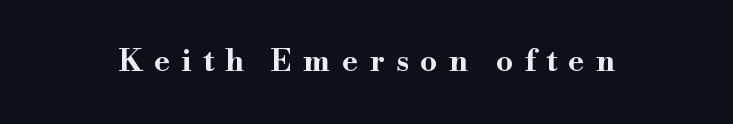
Q: Is the text bold? A: Yes.
Q: Is the text italic (slanted)? A: No, it is upright.
Q: Is the typeface a serif or a sans-serif typeface? A: Serif.
Q: Is the text underlined? A: No.
Q: Is the spacing between letters normal or unusually wide? A: Unusually wide.
Q: Width (condensed, normal, or wide)? A: Wide.
Q: Stroke contrast? A: High.
Q: x-height? A: Small.
Q: Monospaced? A: No.
